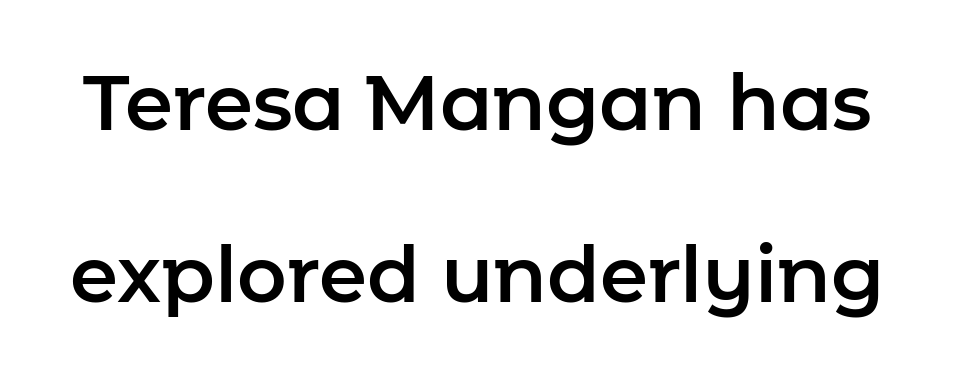
The image shows 77 px sans-serif type, upright; set loose line spacing (2.23x), normal letter spacing, not underlined; low stroke contrast and a medium x-height.
